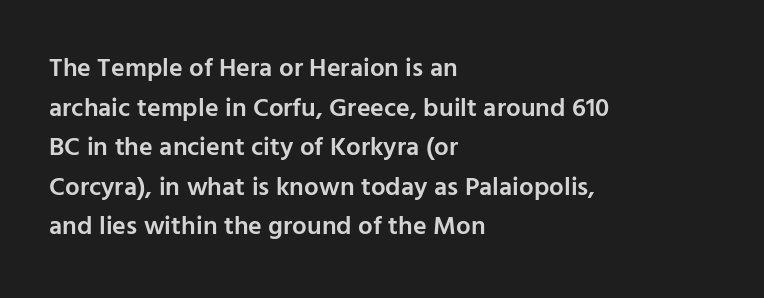
Q: Is the text bold? A: Semi-bold.
Q: Is the text italic (slanted)? A: No, it is upright.
Q: Is the text underlined? A: No.
Q: How is the paragraph aligned? A: Left-aligned.
Q: Is the spacing between letters normal or unusually wide? A: Normal.
Q: Is the spacing between lines tight, normal or loose? A: Normal.
